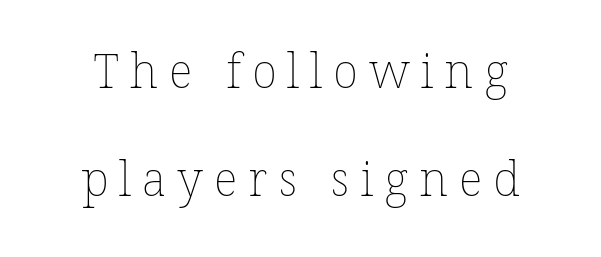
Loosely led — the rows are spread out. This sample uses expanded letter spacing, leaving extra air between glyphs. Type without underlining. Proportional: the letters do not fall into vertical columns. Teacher's note: observe the equal gaps on both sides — that is centered alignment. The typeface has the unassuming heft of standard copy or less.
